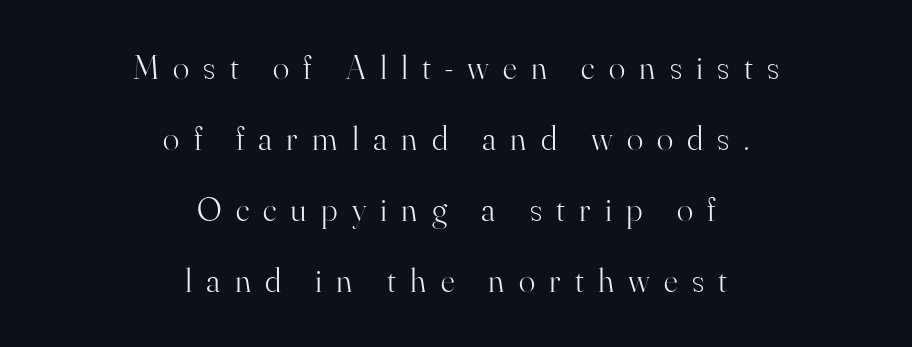
The image shows 34 px light serif type, upright; set centered, loose line spacing (2.09x), unusually wide letter spacing (+0.42 em), not underlined; high stroke contrast and a small x-height.
